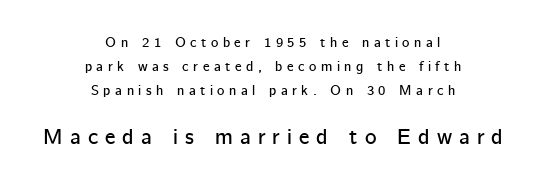
{"italic": "no", "underline": "no", "align": "center", "line_spacing_ratio": 1.73, "letter_spacing": "wide", "letter_spacing_em": 0.32, "larger_block": "second", "size_ratio": 1.57, "glyph_px": 22}
